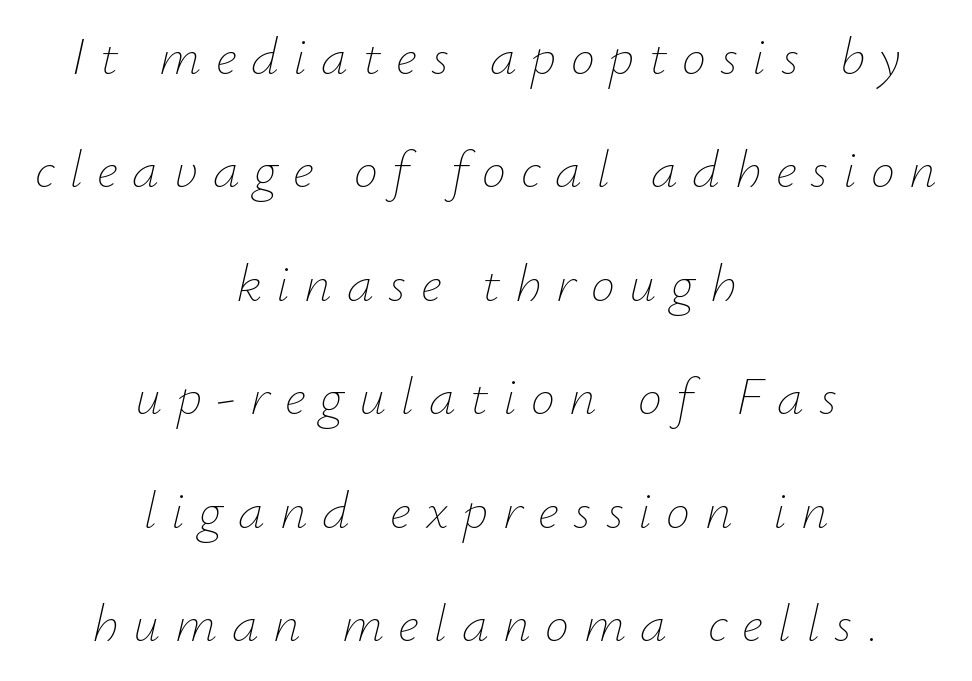
Regarding leading, the lines here are spaced well apart. Character widths vary here, with narrow letters taking less room than wide ones. Is the block centered? Yes — each line is placed symmetrically about the middle. What stands out about the letter spacing? Its width — letters are far apart.
